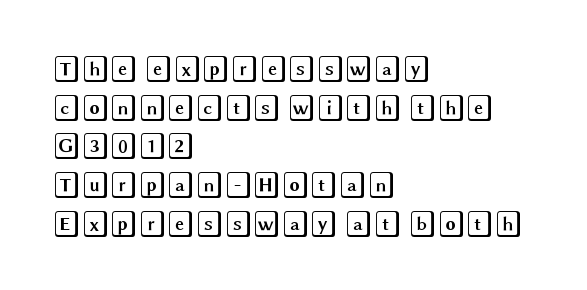
{"italic": "no", "underline": "no", "align": "left", "line_spacing": "normal", "line_spacing_ratio": 1.49, "letter_spacing": "normal", "letter_spacing_em": 0.0, "glyph_px": 26}
